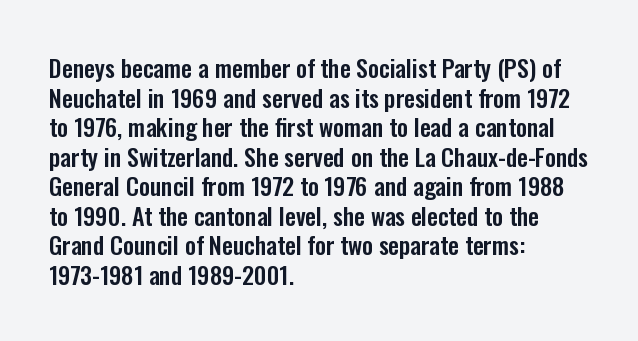
The rag falls on the right side of this text block. This sample uses an upright cut, with every glyph sitting square on the baseline. This sample uses plain, unmodified letter spacing. The strip under each line holds only bare page.
